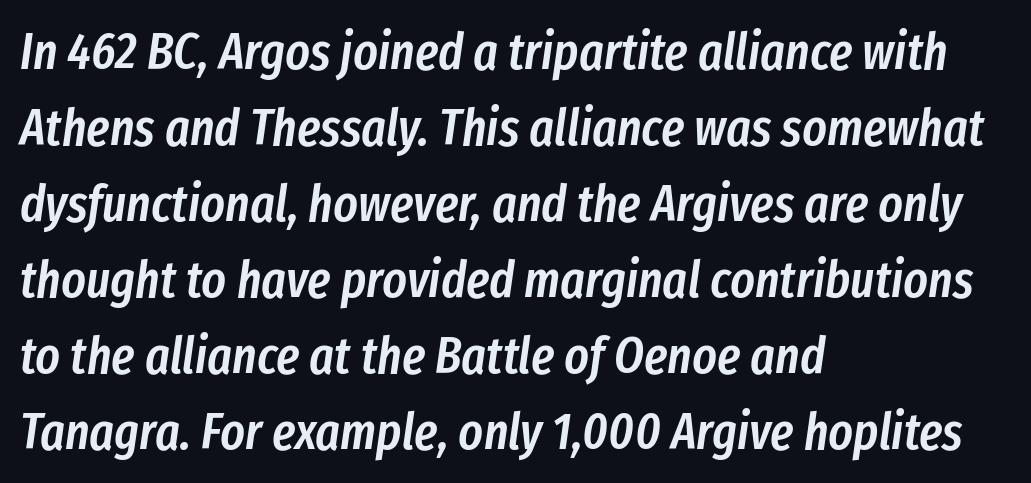
{"italic": "yes", "lean": "right", "slant_degrees": 8, "bold": "semi", "weight": "semibold", "width": "condensed", "stroke_contrast": "low", "x_height": "medium", "monospaced": "no", "underline": "no", "align": "left", "line_spacing": "normal", "line_spacing_ratio": 1.46, "letter_spacing": "normal", "letter_spacing_em": 0.0, "glyph_px": 52}
